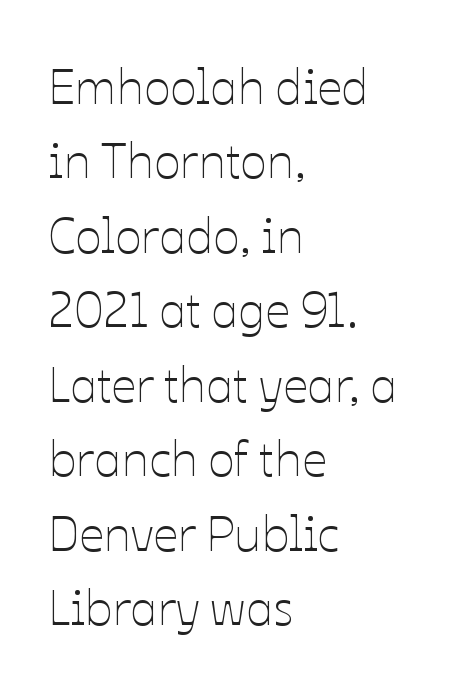
{"italic": "no", "bold": "no", "weight": "thin", "width": "normal", "stroke_contrast": "low", "x_height": "medium", "monospaced": "no", "underline": "no", "align": "left", "line_spacing": "normal", "line_spacing_ratio": 1.52, "letter_spacing": "normal", "letter_spacing_em": 0.0, "glyph_px": 49}
